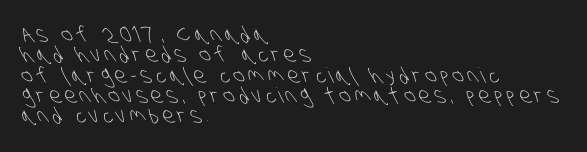
{"bold": "no", "underline": "no", "align": "left", "line_spacing": "tight", "line_spacing_ratio": 0.97, "glyph_px": 21}
